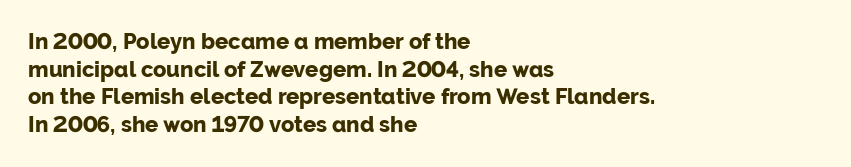
These words are printed bold, with thick strokes throughout. The string is rendered with underlining switched off. What's the leading like? Ordinary, nothing unusual. Tracking value appears to be zero — textbook default spacing. This rendering uses left alignment, leaving the right contour irregular. Every stem runs plumb, perpendicular to the baseline.
